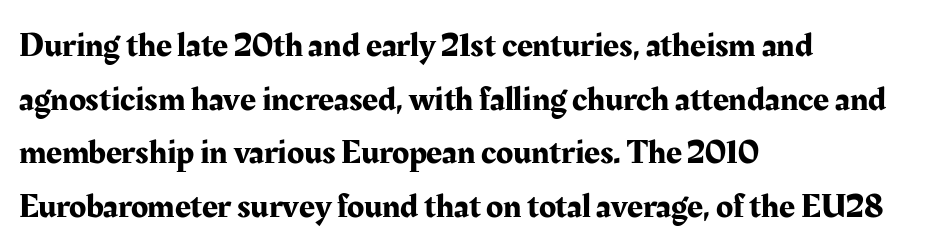
The image shows 35 px serif type, upright; set left-aligned, normal line spacing (1.53x), normal letter spacing, not underlined; medium stroke contrast and a medium x-height.
